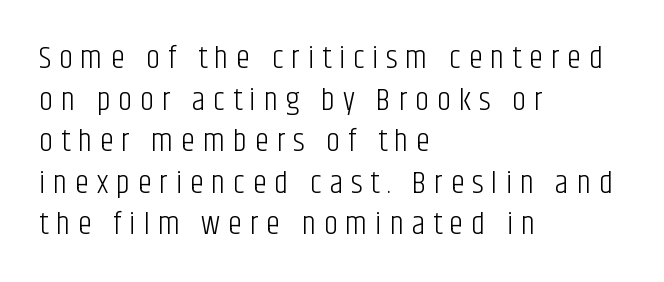
The image shows 32 px light, condensed sans-serif type, upright; set left-aligned, normal line spacing (1.3x), unusually wide letter spacing (+0.24 em), not underlined; low stroke contrast and a large x-height.
